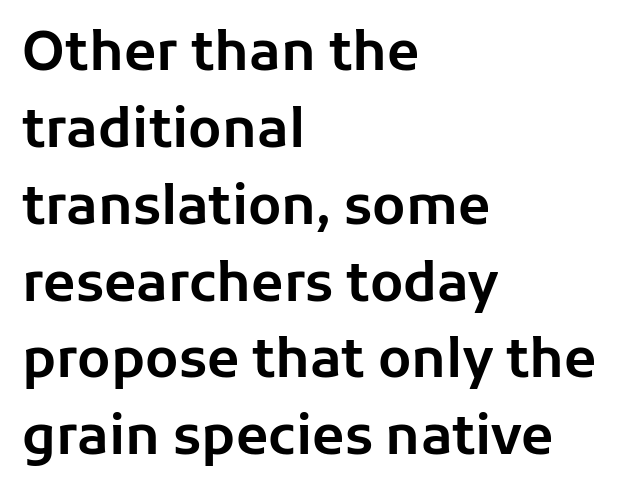
Q: Is the text italic (slanted)? A: No, it is upright.
Q: Is the typeface a serif or a sans-serif typeface? A: Sans-serif.
Q: Is the text underlined? A: No.
Q: How is the paragraph aligned? A: Left-aligned.
Q: Is the spacing between letters normal or unusually wide? A: Normal.
Q: Is the spacing between lines tight, normal or loose? A: Normal.
Q: Width (condensed, normal, or wide)? A: Normal.
Q: Stroke contrast? A: Low.
Q: x-height? A: Medium.
Q: Monospaced? A: No.
